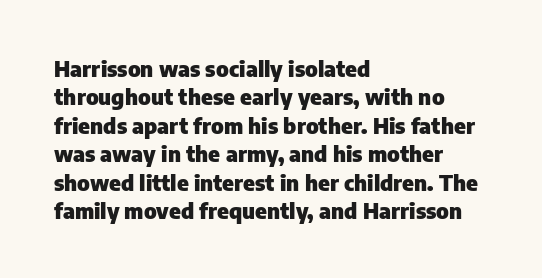
{"italic": "no", "bold": "yes", "underline": "no", "align": "left", "line_spacing": "normal", "line_spacing_ratio": 1.29, "letter_spacing": "normal", "letter_spacing_em": 0.0, "glyph_px": 22}
